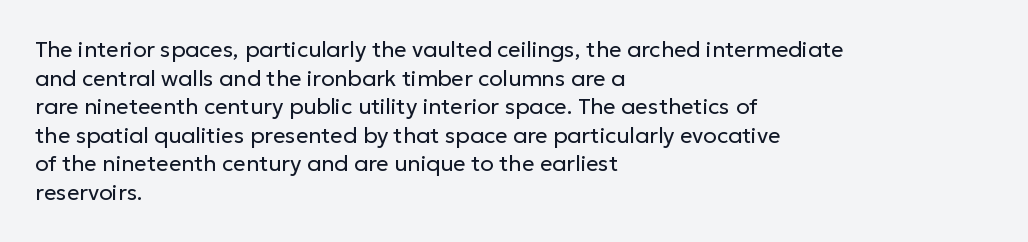
{"italic": "no", "bold": "no", "underline": "no", "align": "left", "line_spacing": "normal", "line_spacing_ratio": 1.3, "letter_spacing": "normal", "letter_spacing_em": 0.0, "glyph_px": 22}
